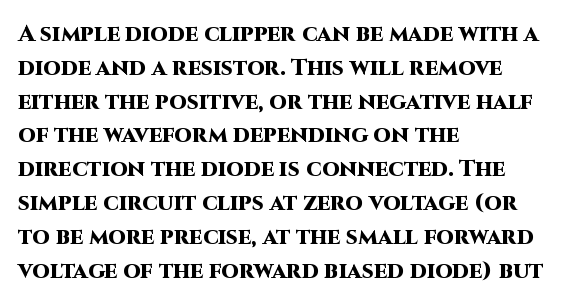
{"italic": "no", "bold": "yes", "underline": "no", "align": "left", "line_spacing": "normal", "line_spacing_ratio": 1.47, "letter_spacing": "normal", "letter_spacing_em": 0.0, "glyph_px": 23}
